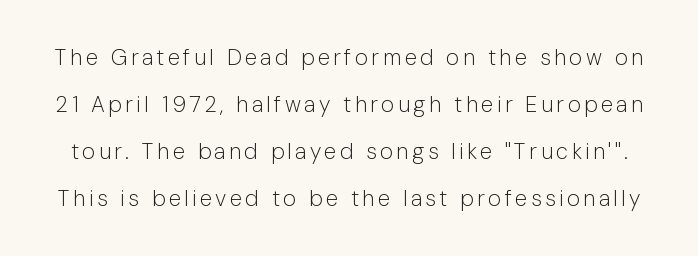
Q: Is the text bold? A: No.
Q: Is the text italic (slanted)? A: No, it is upright.
Q: Is the text underlined? A: No.
Q: Is the spacing between lines tight, normal or loose? A: Loose.
